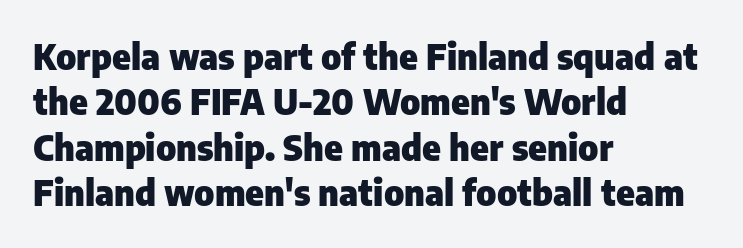
Underline: absent. Where is the straight margin? On the left. Notice how descenders clear the ascenders below comfortably — that's standard leading. The type is set solid horizontally, with unmodified tracking. Do the characters align in a grid? No, the font is proportional. These lines were composed using upright roman letters.
